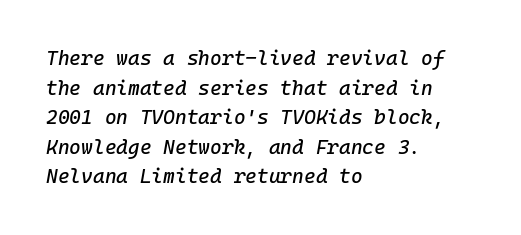
{"italic": "yes", "lean": "right", "slant_degrees": 10, "underline": "no", "align": "left", "line_spacing": "normal", "line_spacing_ratio": 1.48, "letter_spacing": "normal", "letter_spacing_em": 0.0, "glyph_px": 20}
